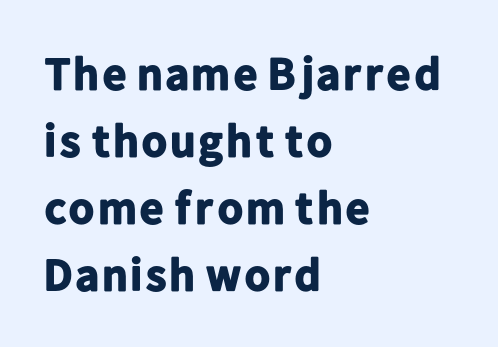
The image shows 46 px bold sans-serif type, upright; set left-aligned, normal line spacing (1.46x), normal letter spacing, not underlined; low stroke contrast and a medium x-height.
